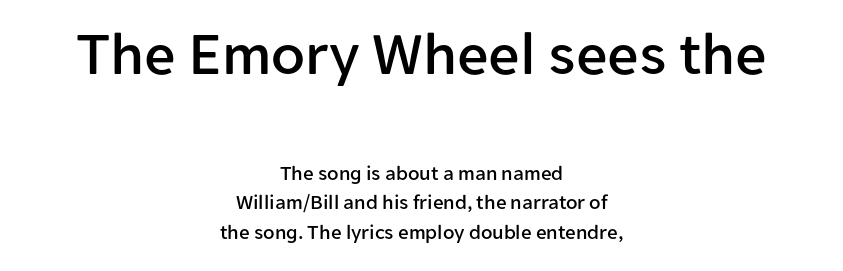
The passage shown is typed in a proportional face where columns would drift. Every character sits straight up, as roman type does. Does the copy run flush right? No — it is centered line by line. Type style note: lacks serifs. Interline gaps are of average width in this sample. The rendering shrinks the type as you move from the upper chunk to the lower.
